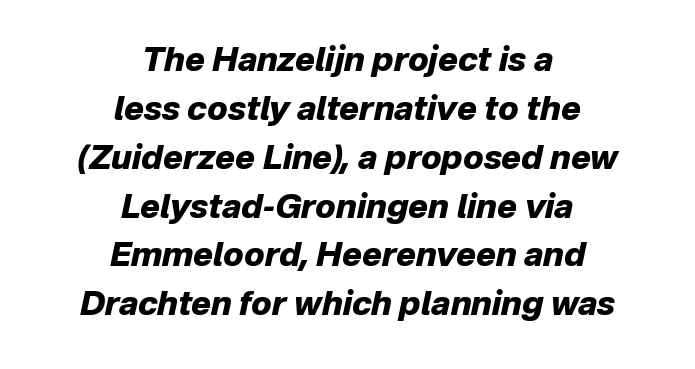
{"italic": "yes", "lean": "right", "slant_degrees": 12, "bold": "yes", "weight": "heavy", "width": "normal", "stroke_contrast": "low", "x_height": "medium", "monospaced": "no", "underline": "no", "align": "center", "line_spacing": "normal", "line_spacing_ratio": 1.48, "letter_spacing": "normal", "letter_spacing_em": 0.0, "glyph_px": 33}
